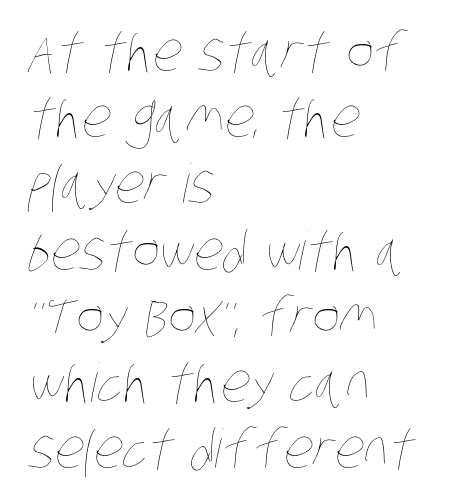
This rendering leaves character spacing at its baseline value. The letterforms sit at book weight or below. Interline gaps are of average width in this sample. A student would call this left alignment; a typographer would say flush left, rag right. Underlining? Definitely not there.
